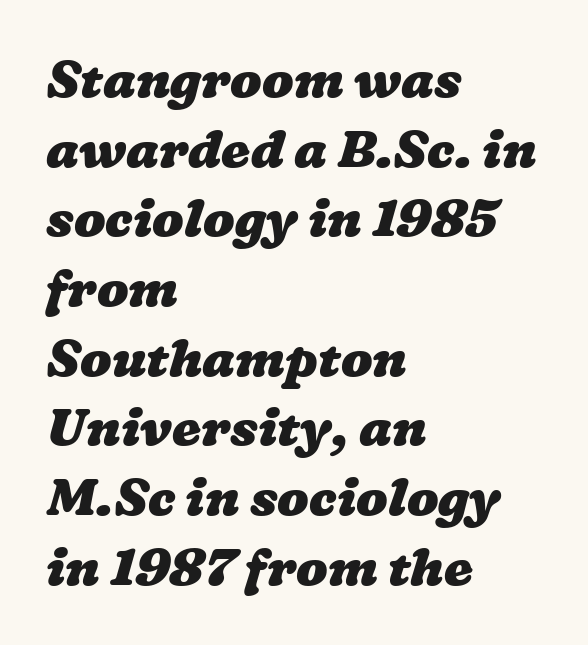
{"bold": "yes", "weight": "heavy", "width": "wide", "stroke_contrast": "low", "x_height": "medium", "monospaced": "no", "underline": "no", "align": "left", "line_spacing": "normal", "line_spacing_ratio": 1.34, "letter_spacing": "normal", "letter_spacing_em": 0.0, "glyph_px": 52}
